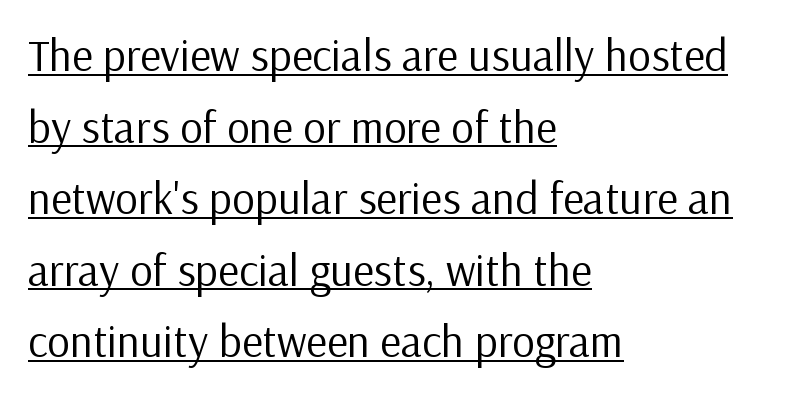
Q: Is the text bold? A: No.
Q: Is the text italic (slanted)? A: No, it is upright.
Q: Is the typeface a serif or a sans-serif typeface? A: Sans-serif.
Q: Is the text underlined? A: Yes.
Q: How is the paragraph aligned? A: Left-aligned.
Q: Is the spacing between letters normal or unusually wide? A: Normal.
Q: Is the spacing between lines tight, normal or loose? A: Normal.
Q: Width (condensed, normal, or wide)? A: Normal.
Q: Stroke contrast? A: Low.
Q: x-height? A: Medium.
Q: Monospaced? A: No.
